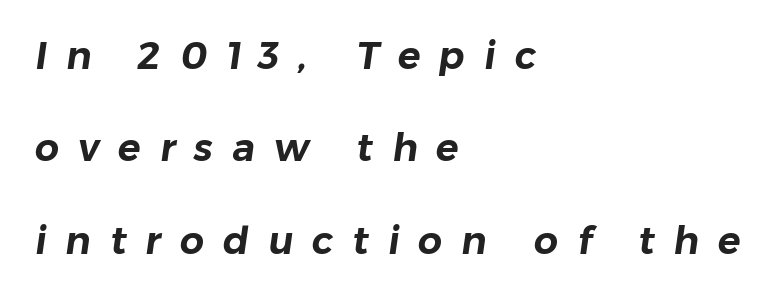
Q: Is the typeface a serif or a sans-serif typeface? A: Sans-serif.
Q: Is the text underlined? A: No.
Q: How is the paragraph aligned? A: Left-aligned.
Q: Is the spacing between letters normal or unusually wide? A: Unusually wide.
Q: Is the spacing between lines tight, normal or loose? A: Loose.
Q: Width (condensed, normal, or wide)? A: Normal.
Q: Stroke contrast? A: Low.
Q: x-height? A: Medium.
Q: Monospaced? A: No.
